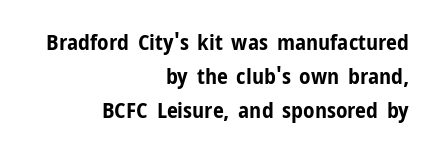
Q: Is the text bold? A: Yes.
Q: Is the text italic (slanted)? A: No, it is upright.
Q: Is the text underlined? A: No.
Q: How is the paragraph aligned? A: Right-aligned.
Q: Is the spacing between letters normal or unusually wide? A: Normal.
Q: Is the spacing between lines tight, normal or loose? A: Normal.
